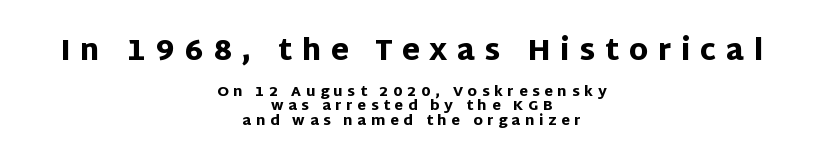
{"serif": "no", "italic": "no", "bold": "yes", "weight": "heavy", "width": "normal", "stroke_contrast": "low", "x_height": "large", "monospaced": "no", "underline": "no", "align": "center", "line_spacing": "tight", "line_spacing_ratio": 1.03, "letter_spacing": "wide", "letter_spacing_em": 0.33, "larger_block": "first", "size_ratio": 2.07, "glyph_px": 29}
